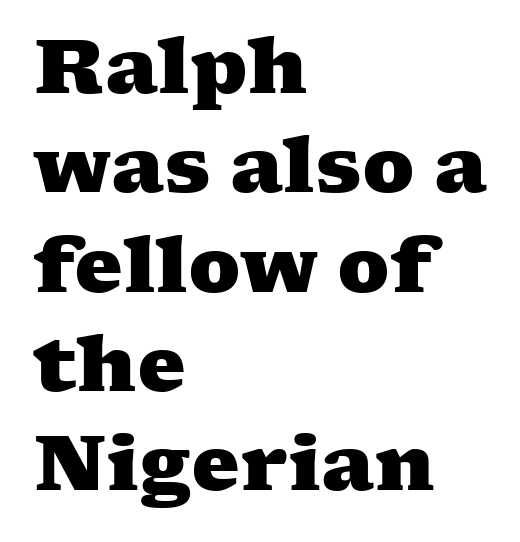
Q: Is the text bold? A: Yes.
Q: Is the typeface a serif or a sans-serif typeface? A: Serif.
Q: Is the text underlined? A: No.
Q: How is the paragraph aligned? A: Left-aligned.
Q: Is the spacing between letters normal or unusually wide? A: Normal.
Q: Is the spacing between lines tight, normal or loose? A: Normal.
Q: Width (condensed, normal, or wide)? A: Wide.
Q: Stroke contrast? A: Medium.
Q: x-height? A: Medium.
Q: Monospaced? A: No.
